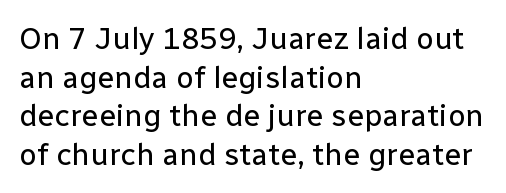
Typographically, this falls in the sans-serif category. Think of a printed novel: that variable character pitch is what you see here. Quick note: not italic, upright. Each word holds together tightly as a unit, with standard inter-letter gaps.
